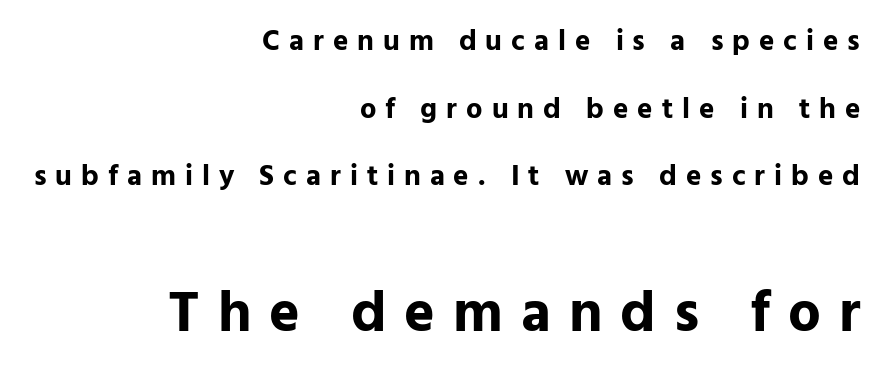
{"serif": "no", "italic": "no", "bold": "yes", "weight": "bold", "width": "normal", "stroke_contrast": "low", "x_height": "medium", "monospaced": "no", "underline": "no", "align": "right", "line_spacing": "loose", "line_spacing_ratio": 2.33, "letter_spacing": "wide", "letter_spacing_em": 0.31, "larger_block": "second", "size_ratio": 2.0, "glyph_px": 58}
